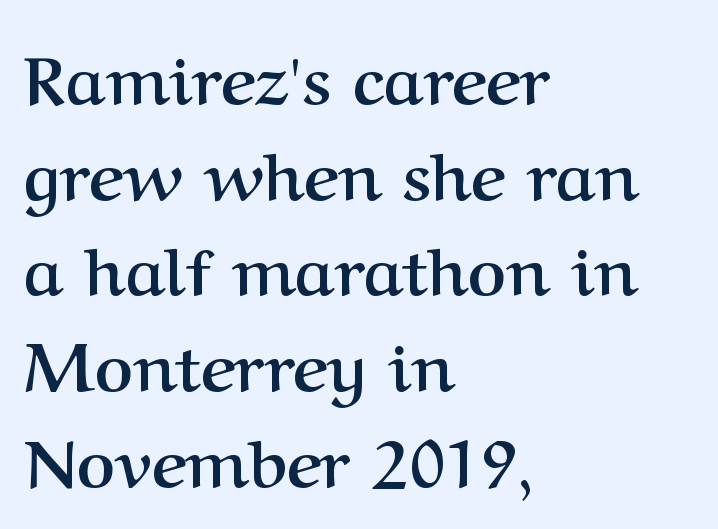
{"serif": "yes", "italic": "no", "bold": "yes", "weight": "semibold", "width": "normal", "stroke_contrast": "medium", "x_height": "medium", "monospaced": "no", "underline": "no", "align": "left", "line_spacing": "normal", "line_spacing_ratio": 1.45, "letter_spacing": "normal", "letter_spacing_em": 0.0, "glyph_px": 66}
